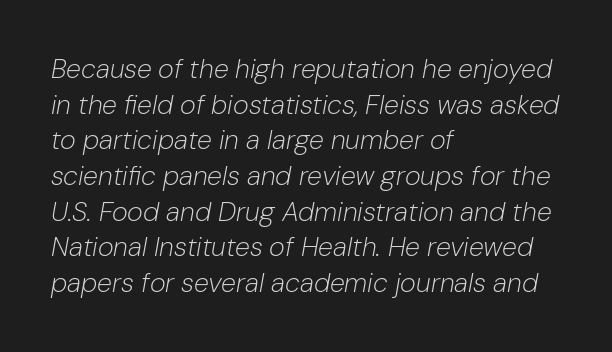
{"italic": "yes", "lean": "right", "slant_degrees": 10, "bold": "no", "underline": "no", "align": "left", "line_spacing": "normal", "line_spacing_ratio": 1.32, "letter_spacing": "normal", "letter_spacing_em": 0.0, "glyph_px": 27}
